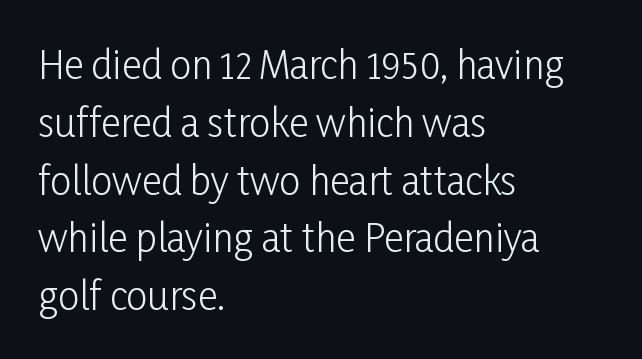
The image shows 38 px light, condensed sans-serif type, upright; set left-aligned, normal line spacing (1.52x), normal letter spacing, not underlined; low stroke contrast and a medium x-height.
